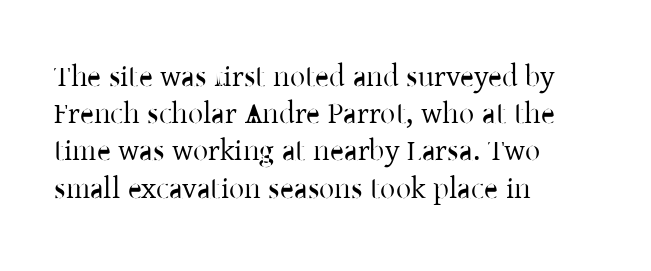
Q: Is the text bold? A: No.
Q: Is the text italic (slanted)? A: No, it is upright.
Q: Is the typeface a serif or a sans-serif typeface? A: Serif.
Q: Is the text underlined? A: No.
Q: How is the paragraph aligned? A: Left-aligned.
Q: Is the spacing between letters normal or unusually wide? A: Normal.
Q: Width (condensed, normal, or wide)? A: Normal.
Q: Stroke contrast? A: Low.
Q: x-height? A: Medium.
Q: Monospaced? A: No.
